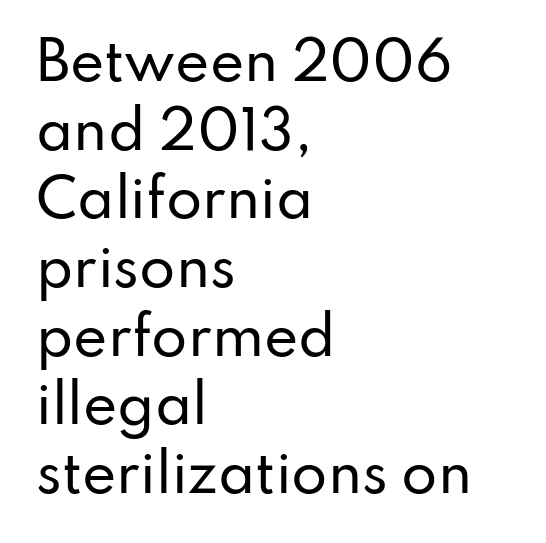
This sample has the flowing, uneven cadence of proportional lettering. Rows of type keep a routine distance in the vertical direction. Is the block centered? No — it sits flush against the left margin. Letters rest on an invisible, unmarked baseline.
